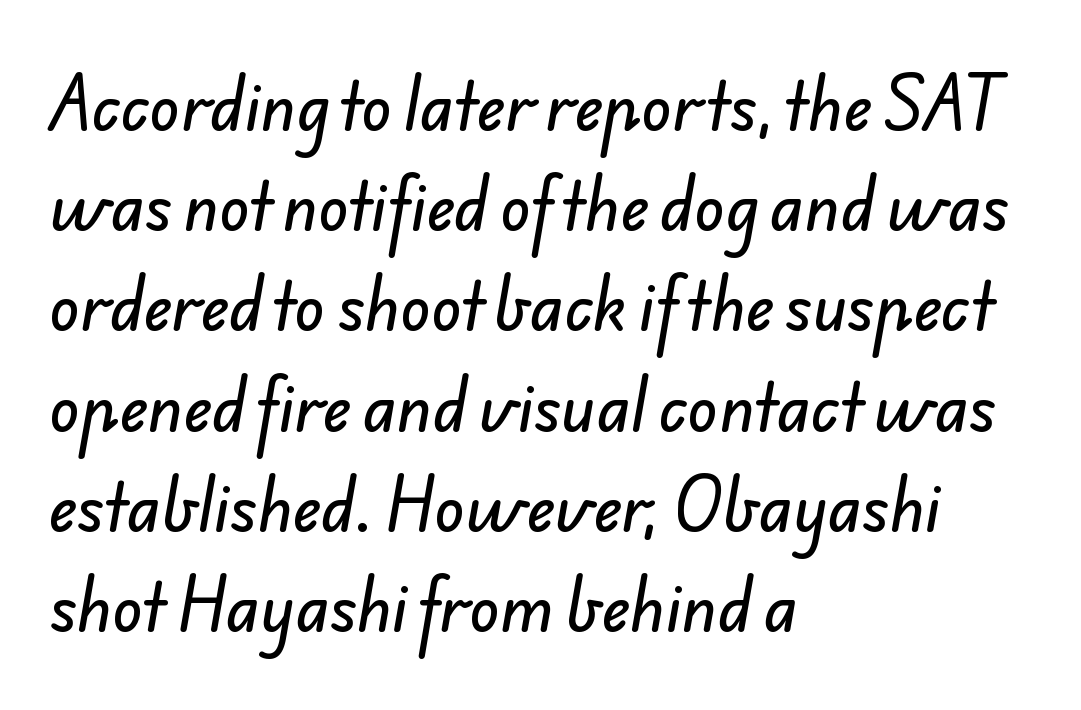
Caption: standard tracking, unaltered. In CSS terms this would be text-align: left. Plain, unruled lines of type. Looks like regular typesetting: each glyph gets only the width it needs. Letterform terminals end flat and unadorned throughout the passage.
